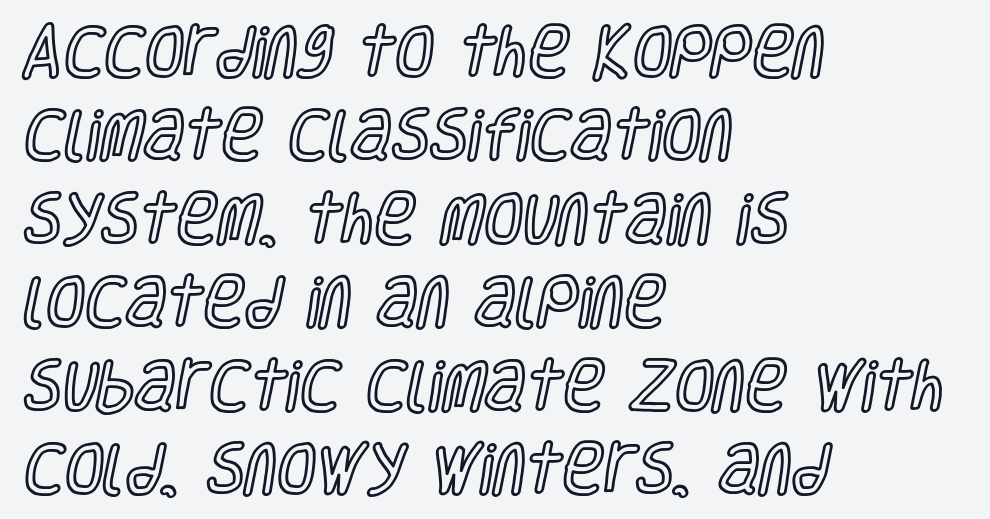
Summary of vertical rhythm: regular, with standard interline spacing. Compared with typical body copy, the letter spacing here is the same. The face used here is proportionally spaced, like ordinary book or web type. Notice how the passage keeps a crisp vertical edge on the left only. Rule under the text: the space is simply empty.
